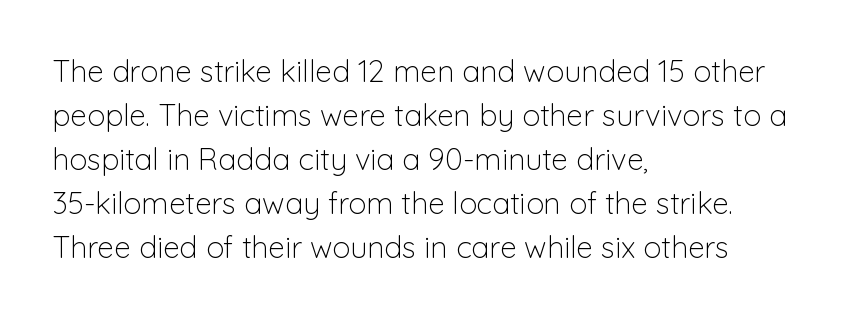
The image shows 30 px light sans-serif type, upright; set left-aligned, normal line spacing (1.47x), normal letter spacing, not underlined; low stroke contrast and a medium x-height.
